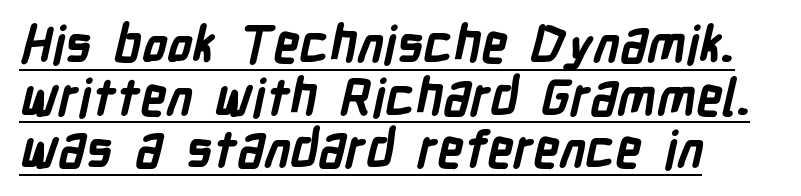
{"serif": "no", "bold": "yes", "weight": "bold", "width": "condensed", "stroke_contrast": "low", "x_height": "medium", "monospaced": "no", "underline": "yes", "align": "left", "line_spacing": "tight", "line_spacing_ratio": 1.03, "letter_spacing": "normal", "letter_spacing_em": 0.0, "glyph_px": 51}
